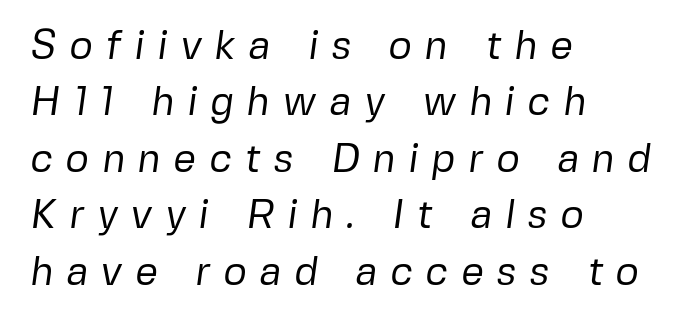
Q: Is the text bold? A: No.
Q: Is the typeface a serif or a sans-serif typeface? A: Sans-serif.
Q: Is the text underlined? A: No.
Q: How is the paragraph aligned? A: Left-aligned.
Q: Is the spacing between letters normal or unusually wide? A: Unusually wide.
Q: Is the spacing between lines tight, normal or loose? A: Normal.
Q: Width (condensed, normal, or wide)? A: Normal.
Q: Stroke contrast? A: Low.
Q: x-height? A: Medium.
Q: Monospaced? A: No.
